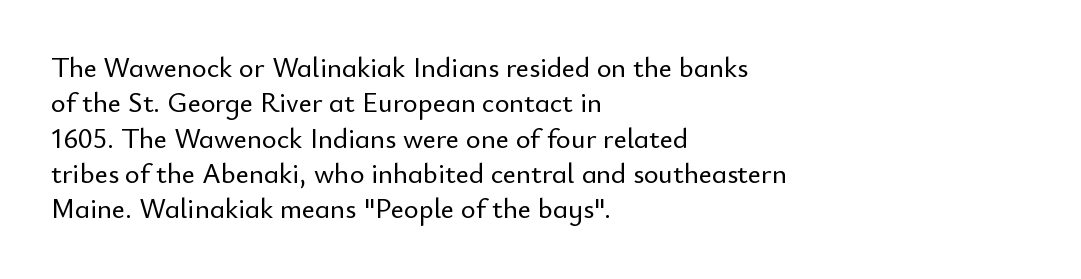
The image shows 28 px sans-serif type, upright; set left-aligned, normal line spacing (1.26x), normal letter spacing, not underlined; low stroke contrast and a small x-height.
